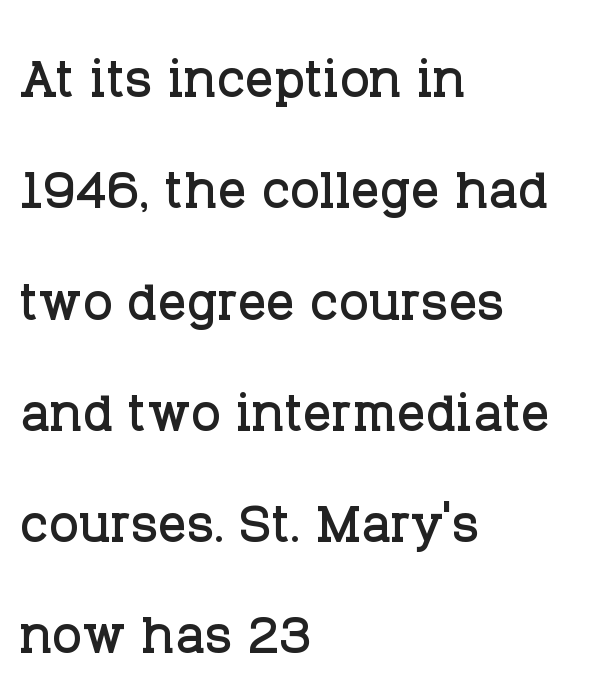
Do the characters align in a grid? No, the font is proportional. The passage is arranged the way most books set body copy — flush left. You can tell it's not italic because the verticals are truly vertical. What stands out about the letter spacing? Nothing — it is the standard amount.
